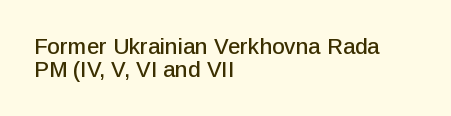
Q: Is the text italic (slanted)? A: No, it is upright.
Q: Is the text underlined? A: No.
Q: How is the paragraph aligned? A: Left-aligned.
Q: Is the spacing between letters normal or unusually wide? A: Normal.
Q: Is the spacing between lines tight, normal or loose? A: Tight.
